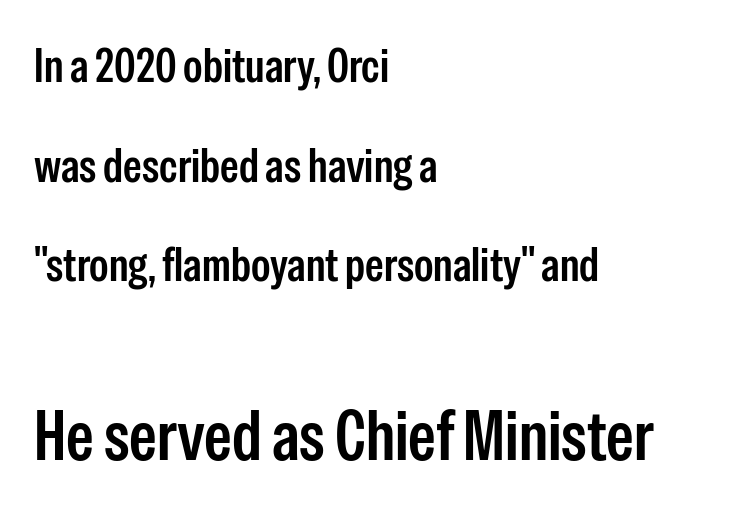
The image shows 70 px condensed sans-serif type, upright; set left-aligned, loose line spacing (2.12x), normal letter spacing, not underlined; the second (bottom) block is 1.49x larger; low stroke contrast and a medium x-height.
